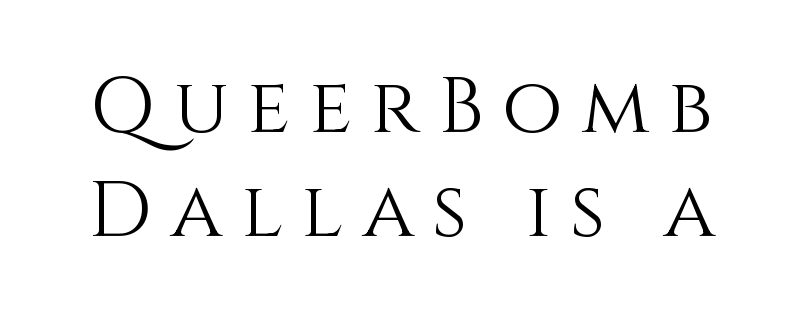
Q: Is the text bold? A: No.
Q: Is the text italic (slanted)? A: No, it is upright.
Q: Is the text underlined? A: No.
Q: Is the spacing between letters normal or unusually wide? A: Unusually wide.
Q: Is the spacing between lines tight, normal or loose? A: Normal.
Q: Width (condensed, normal, or wide)? A: Normal.
Q: Stroke contrast? A: Medium.
Q: x-height? A: Large.
Q: Monospaced? A: No.
